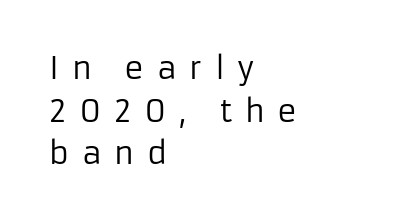
The image shows 30 px regular-weight sans-serif type, upright; set left-aligned, normal line spacing (1.42x), unusually wide letter spacing (+0.42 em), not underlined; low stroke contrast and a medium x-height.
